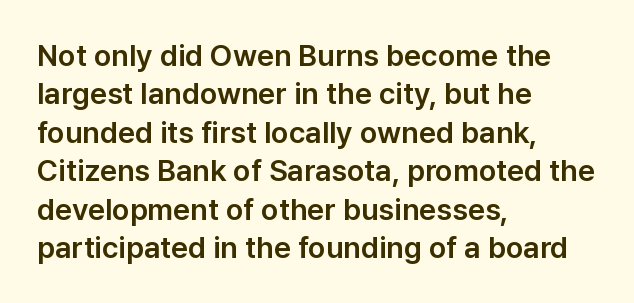
{"serif": "no", "italic": "no", "width": "normal", "stroke_contrast": "low", "x_height": "medium", "monospaced": "no", "underline": "no", "align": "left", "line_spacing": "normal", "line_spacing_ratio": 1.28, "letter_spacing": "normal", "letter_spacing_em": 0.0, "glyph_px": 30}
